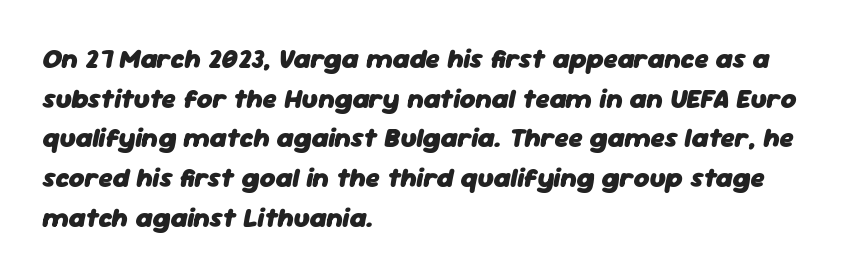
Line spacing here is normal. Alignment: flush left. When letters slant like this, we call the style italic. The passage shown has conventional tracking throughout. The strip under each line holds only bare page. Does the weight exceed regular? Yes, all the way to bold.
